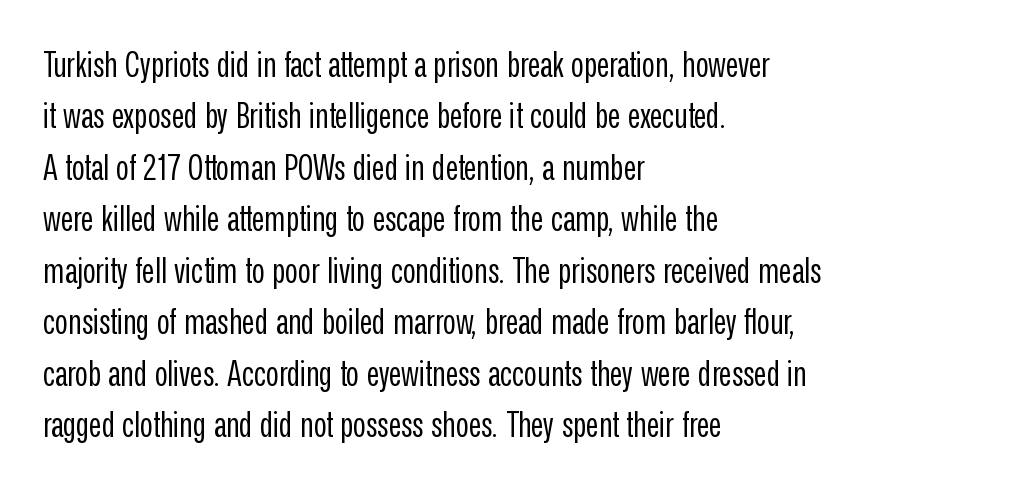
{"serif": "no", "italic": "no", "bold": "no", "weight": "regular", "width": "condensed", "stroke_contrast": "low", "x_height": "medium", "monospaced": "no", "underline": "no", "align": "left", "line_spacing": "normal", "line_spacing_ratio": 1.47, "letter_spacing": "normal", "letter_spacing_em": 0.0, "glyph_px": 35}
